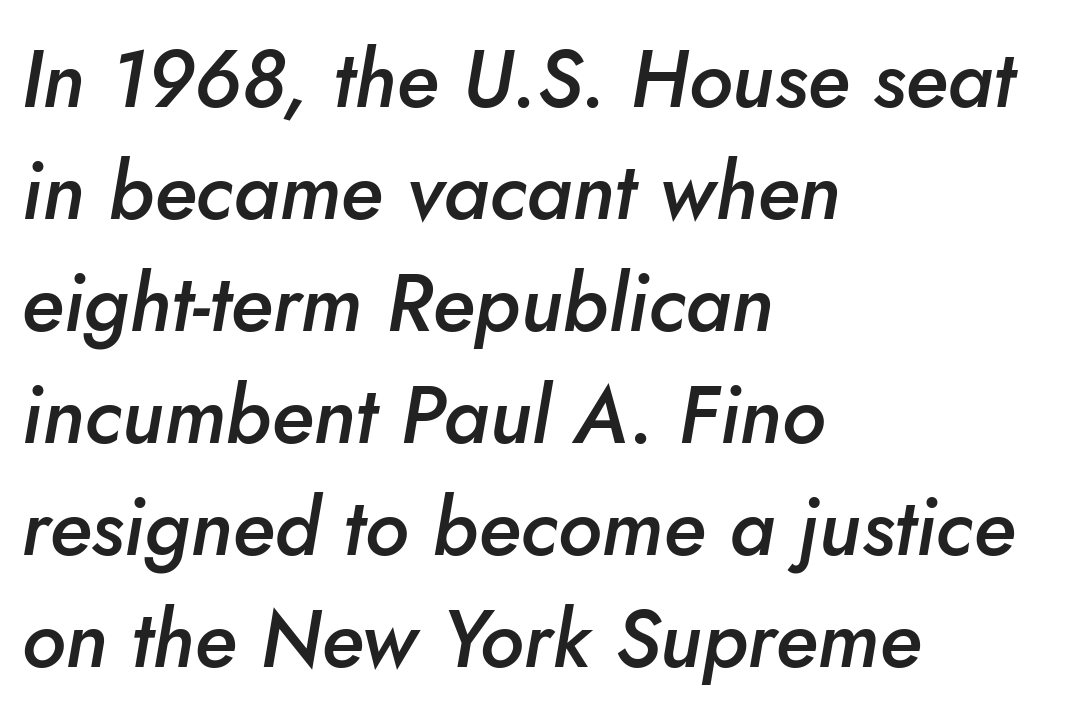
Q: Is the text bold? A: Semi-bold.
Q: Is the text italic (slanted)? A: Yes, it leans right by about 10 degrees.
Q: Is the text underlined? A: No.
Q: How is the paragraph aligned? A: Left-aligned.
Q: Is the spacing between letters normal or unusually wide? A: Normal.
Q: Is the spacing between lines tight, normal or loose? A: Normal.
Q: Width (condensed, normal, or wide)? A: Normal.
Q: Stroke contrast? A: Low.
Q: x-height? A: Small.
Q: Monospaced? A: No.
